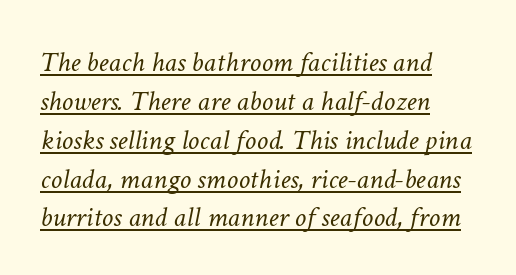
{"italic": "yes", "lean": "right", "slant_degrees": 11, "bold": "no", "weight": "light", "width": "normal", "stroke_contrast": "low", "x_height": "medium", "monospaced": "no", "underline": "yes", "align": "left", "line_spacing": "normal", "line_spacing_ratio": 1.34, "letter_spacing": "normal", "letter_spacing_em": 0.0, "glyph_px": 29}
